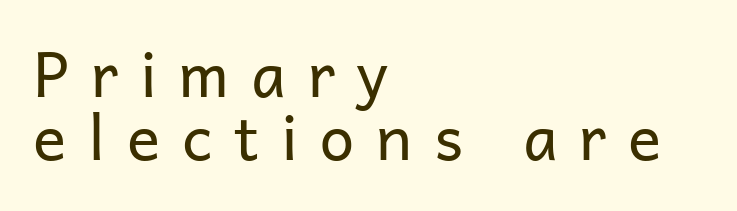
Anything drawn beneath the words? Only blank space. Compared with a typical body face, this is equally light or lighter still. The rendering uses a small line-height, squeezing the rows. Every character sits straight up, as roman type does. The lines in this sample share a left origin and differ only in where they stop.
